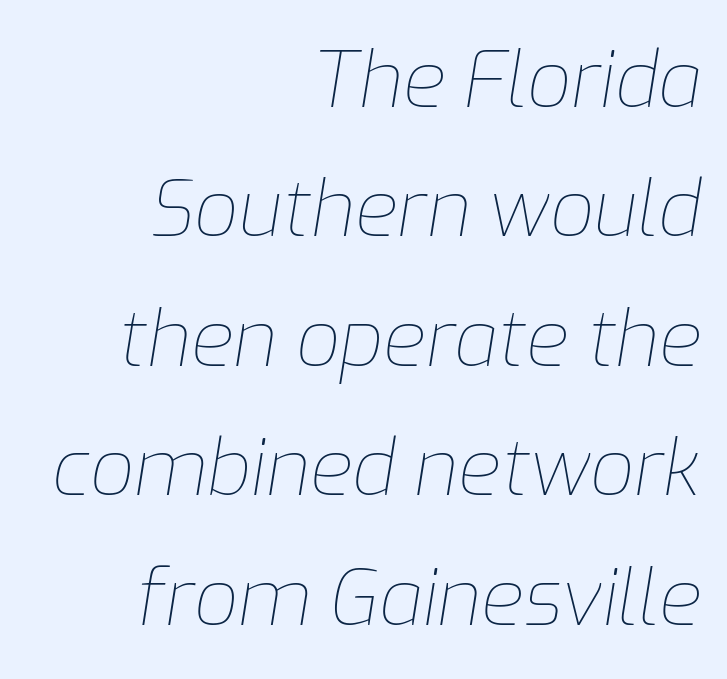
Do the characters align in a grid? No, the font is proportional. Each stroke keeps to a modest, everyday thickness or less. Baseline-to-baseline distance is the conventional proportion of letter height. Horizontally, the lines are justified to the trailing edge only. Check the space under the baseline: it is left empty.
